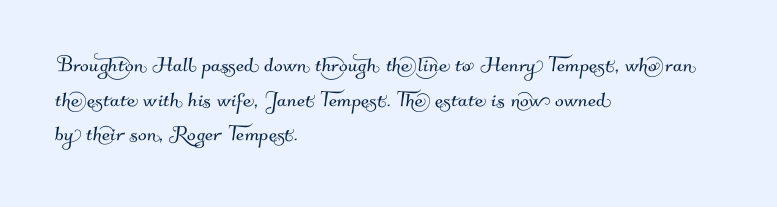
Q: Is the text underlined? A: No.
Q: How is the paragraph aligned? A: Left-aligned.
Q: Is the spacing between letters normal or unusually wide? A: Normal.
Q: Is the spacing between lines tight, normal or loose? A: Normal.
